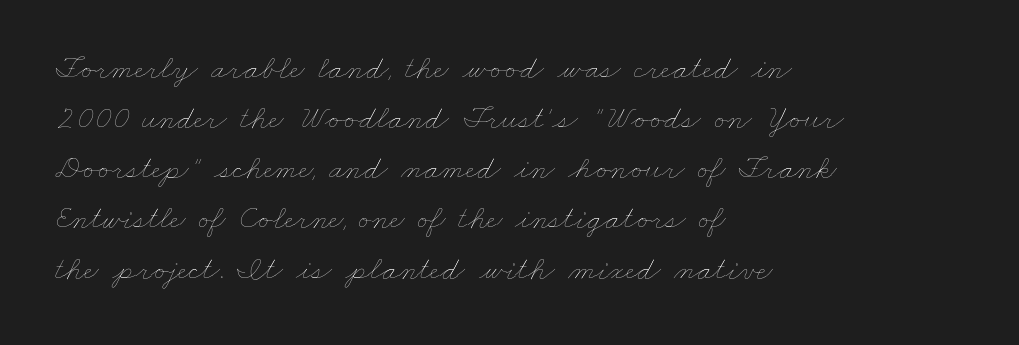
{"bold": "no", "weight": "thin", "width": "wide", "stroke_contrast": "low", "x_height": "small", "monospaced": "no", "underline": "no", "align": "left", "line_spacing": "normal", "line_spacing_ratio": 1.52, "letter_spacing": "normal", "letter_spacing_em": 0.0, "glyph_px": 33}
